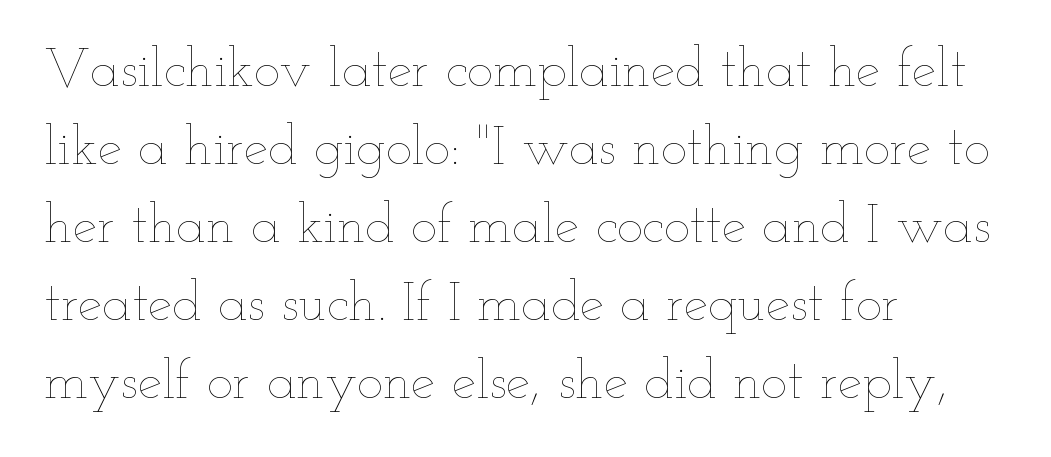
Note the varied advance widths — an 'i' is clearly narrower than an 'm'. On a weight scale, this lands at 450 or below. Any mark beneath the type? The region is blank. Nothing unusual about the tracking: characters are spaced as the font intends. A classic flush-left, rag-right setting is used for this passage.
